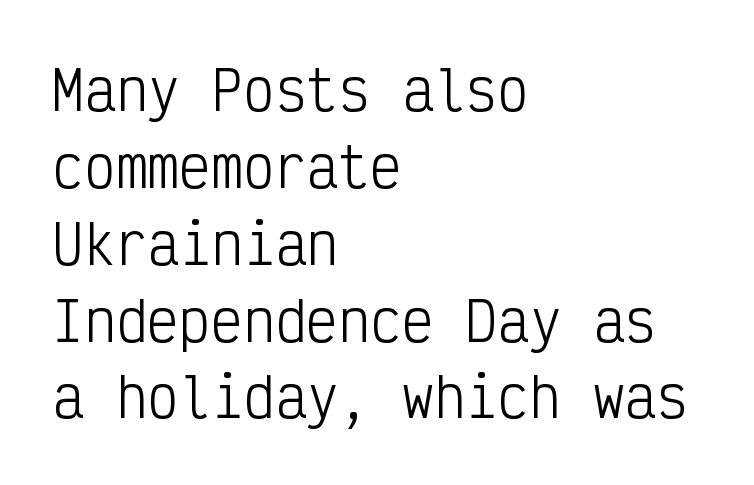
The image shows 53 px light, condensed sans-serif type, upright, monospaced; set left-aligned, normal line spacing (1.45x), normal letter spacing, not underlined; low stroke contrast and a medium x-height.
